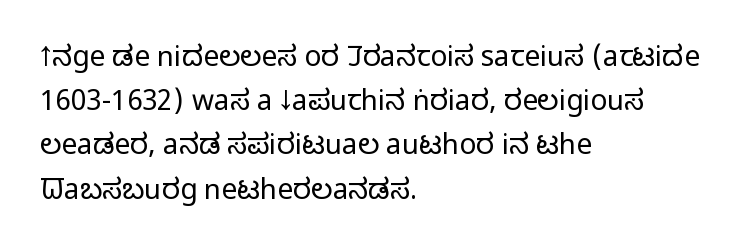
The image shows 28 px regular-weight, condensed sans-serif type, upright; set left-aligned, normal line spacing (1.58x), normal letter spacing, not underlined; low stroke contrast and a large x-height.
